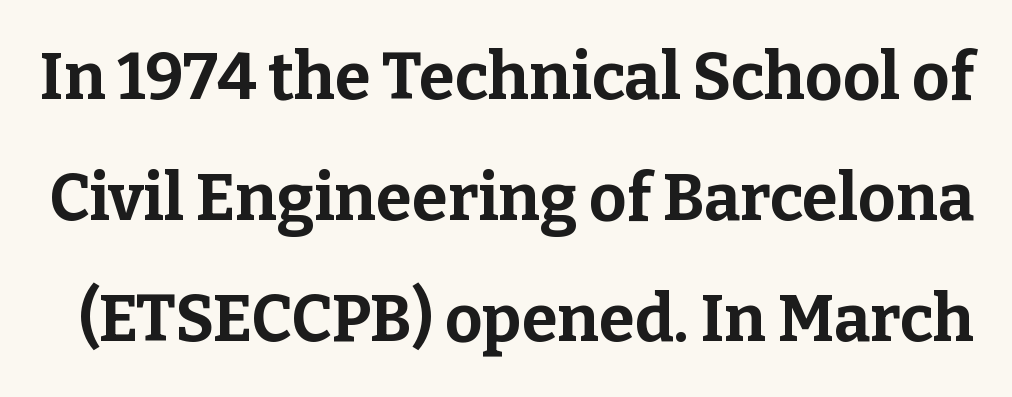
Q: Is the text bold? A: Yes.
Q: Is the text italic (slanted)? A: No, it is upright.
Q: Is the typeface a serif or a sans-serif typeface? A: Serif.
Q: Is the text underlined? A: No.
Q: Is the spacing between letters normal or unusually wide? A: Normal.
Q: Width (condensed, normal, or wide)? A: Normal.
Q: Stroke contrast? A: Low.
Q: x-height? A: Medium.
Q: Monospaced? A: No.
